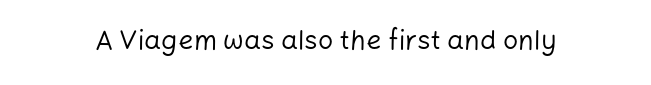
{"italic": "no", "bold": "no", "underline": "no", "letter_spacing": "normal", "letter_spacing_em": 0.0, "glyph_px": 27}
